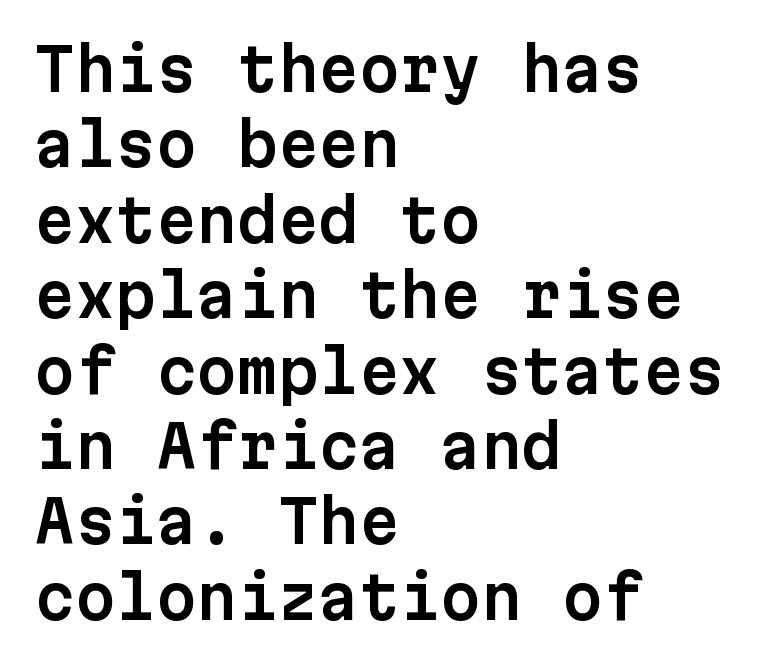
There is no visible air inserted between adjacent glyphs. Quick note: interline space is typical. Every character here occupies the same horizontal width, giving the sample a typewriter-like rhythm. Ascenders rise straight up at ninety degrees.
